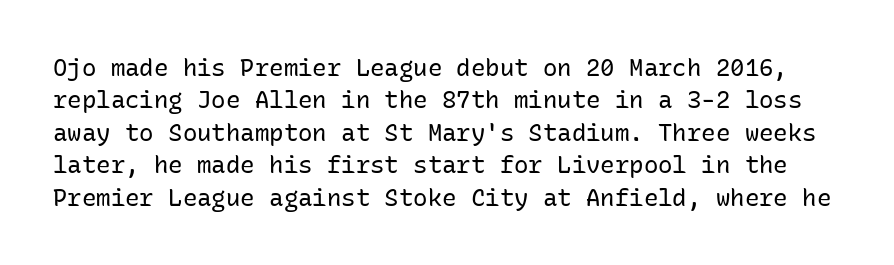
{"italic": "no", "bold": "no", "underline": "no", "line_spacing": "normal", "line_spacing_ratio": 1.35, "letter_spacing": "normal", "letter_spacing_em": 0.0, "glyph_px": 24}
